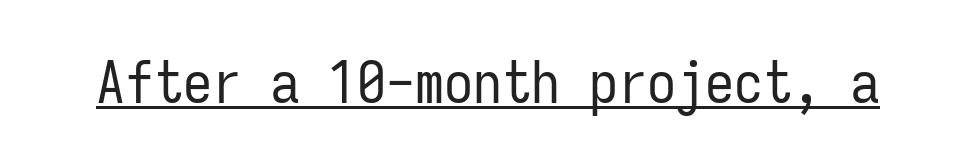
The image shows 58 px regular-weight, condensed sans-serif type, upright, monospaced; set normal letter spacing, underlined; low stroke contrast and a medium x-height.
